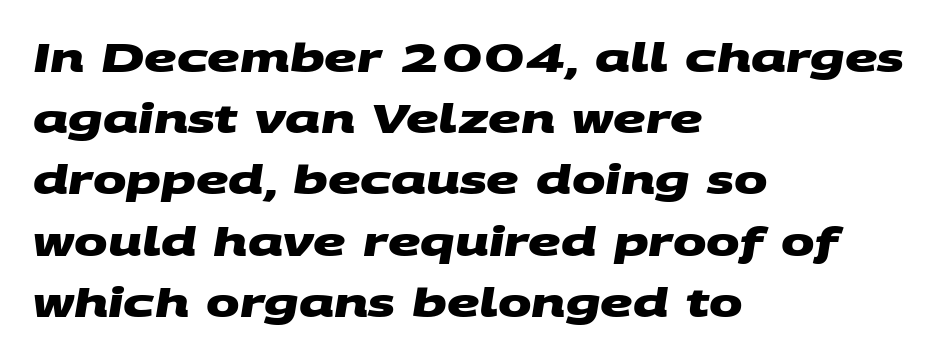
Observe the absence of serifs on each vertical stroke in this sample. Tracking value appears to be zero — textbook default spacing. Horizontal bands of white between lines are of average thickness. The setting favours the left margin, as ordinary paragraphs usually do.
